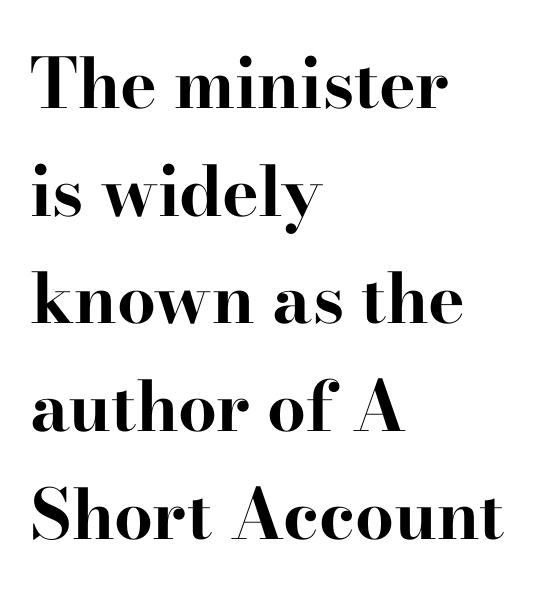
A typesetter would label this face a serif. In CSS terms this would be text-align: left. Bold? Absolutely — the strokes are thick and heavy. Lines of text with bare space underneath. Compared with typical body copy, the letter spacing here is the same. The line-height multiplier appears to be the usual default.
